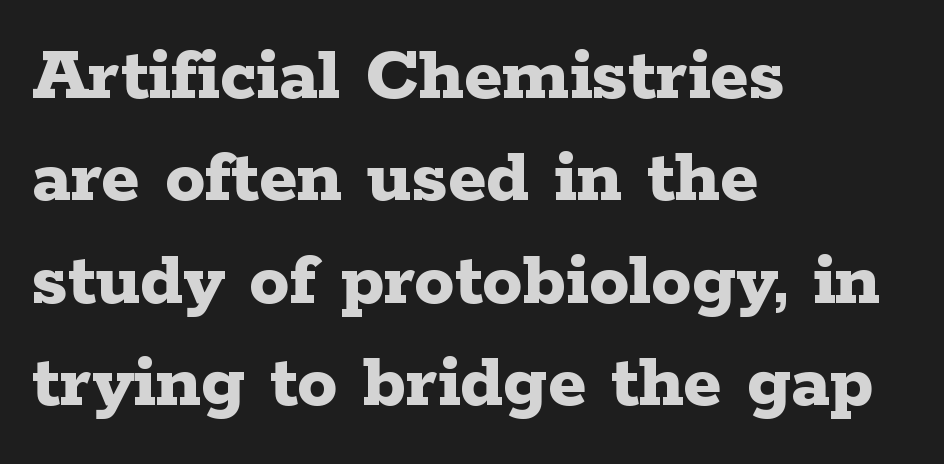
Each new line begins a customary step beneath the previous one. Quick note: not italic, upright. Reading down the block, your eye returns to a fixed left position each line. The baseline area is clear. Standard letterfit; no display-style spreading of the glyphs.
